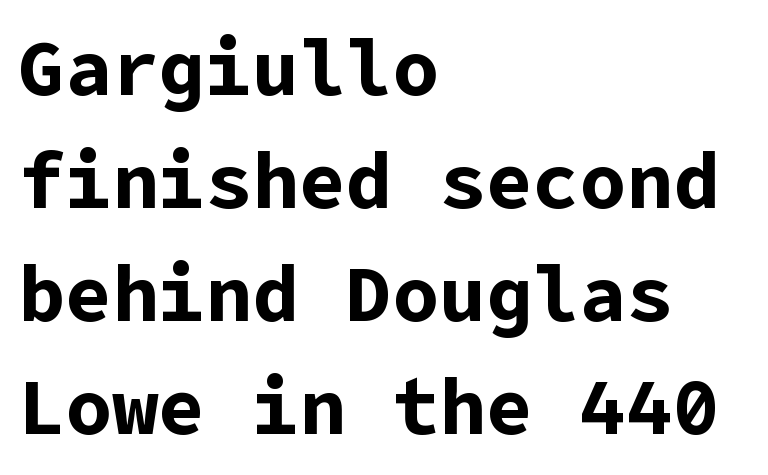
The image shows 78 px bold sans-serif type, upright; set left-aligned, normal line spacing (1.45x), normal letter spacing, not underlined; low stroke contrast and a medium x-height.
